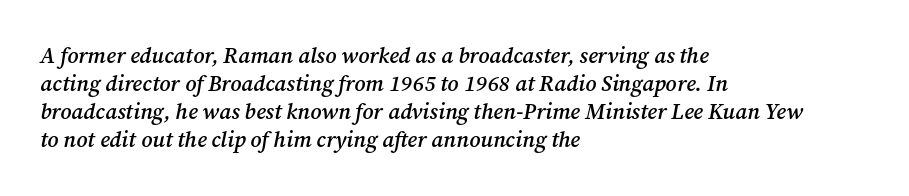
{"italic": "yes", "lean": "right", "slant_degrees": 12, "bold": "semi", "underline": "no", "align": "left", "line_spacing": "normal", "line_spacing_ratio": 1.28, "letter_spacing": "normal", "letter_spacing_em": 0.0, "glyph_px": 22}
